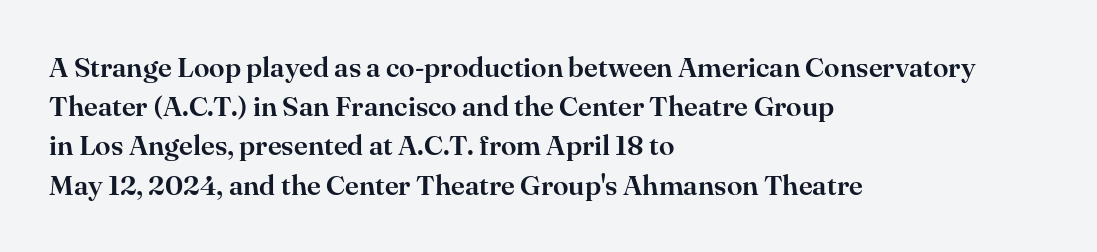
The image shows 28 px serif type, upright; set left-aligned, normal line spacing (1.4x), normal letter spacing, not underlined; high stroke contrast and a small x-height.
